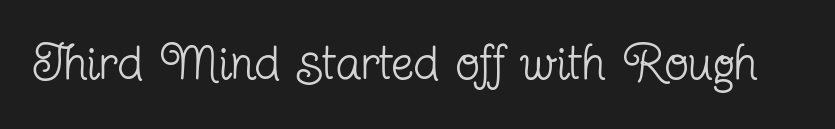
Weight: not bold — regular or lighter. The text was rendered using a seriffed face with decorative stroke endings. These lines were composed using upright roman letters. Is this a fixed-width face? No — the glyphs have proportional, varying widths.
